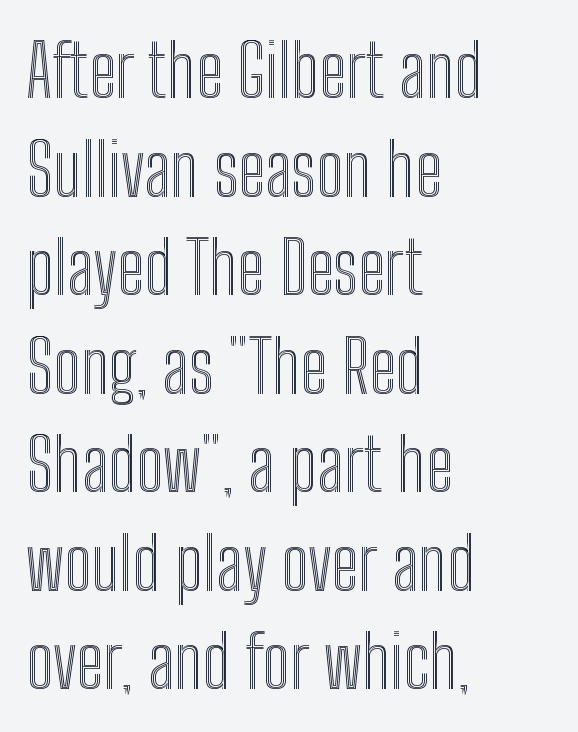
Q: Is the text italic (slanted)? A: No, it is upright.
Q: Is the text underlined? A: No.
Q: How is the paragraph aligned? A: Left-aligned.
Q: Is the spacing between letters normal or unusually wide? A: Normal.
Q: Is the spacing between lines tight, normal or loose? A: Normal.
Q: Width (condensed, normal, or wide)? A: Condensed.
Q: x-height? A: Medium.
Q: Monospaced? A: No.
